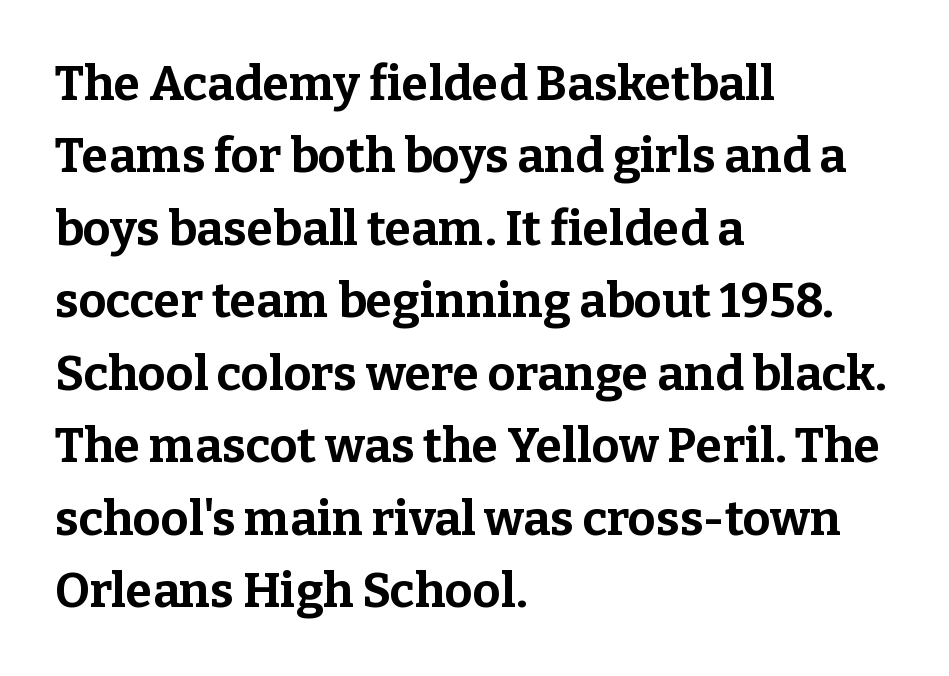
{"serif": "yes", "italic": "no", "bold": "yes", "weight": "bold", "width": "normal", "stroke_contrast": "low", "x_height": "medium", "monospaced": "no", "underline": "no", "align": "left", "line_spacing": "normal", "line_spacing_ratio": 1.51, "letter_spacing": "normal", "letter_spacing_em": 0.0, "glyph_px": 48}
